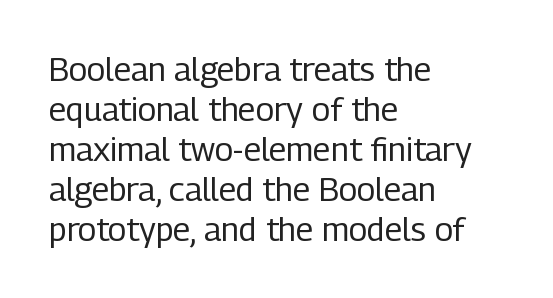
{"serif": "no", "italic": "no", "bold": "no", "weight": "regular", "width": "condensed", "stroke_contrast": "low", "x_height": "medium", "monospaced": "no", "underline": "no", "align": "left", "line_spacing_ratio": 1.21, "letter_spacing": "normal", "letter_spacing_em": 0.0, "glyph_px": 33}
